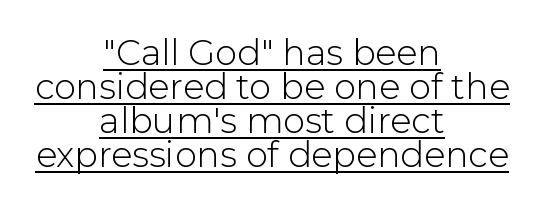
Q: Is the text bold? A: No.
Q: Is the text italic (slanted)? A: No, it is upright.
Q: Is the typeface a serif or a sans-serif typeface? A: Sans-serif.
Q: Is the text underlined? A: Yes.
Q: How is the paragraph aligned? A: Centered.
Q: Is the spacing between letters normal or unusually wide? A: Normal.
Q: Is the spacing between lines tight, normal or loose? A: Tight.
Q: Width (condensed, normal, or wide)? A: Normal.
Q: Stroke contrast? A: Low.
Q: x-height? A: Medium.
Q: Monospaced? A: No.
